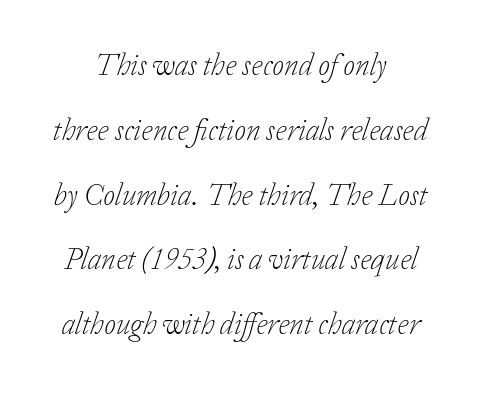
{"serif": "yes", "italic": "yes", "lean": "right", "slant_degrees": 20, "bold": "no", "weight": "light", "width": "normal", "stroke_contrast": "low", "x_height": "medium", "monospaced": "no", "underline": "no", "align": "center", "line_spacing": "loose", "line_spacing_ratio": 2.16, "letter_spacing": "normal", "letter_spacing_em": 0.0, "glyph_px": 30}
